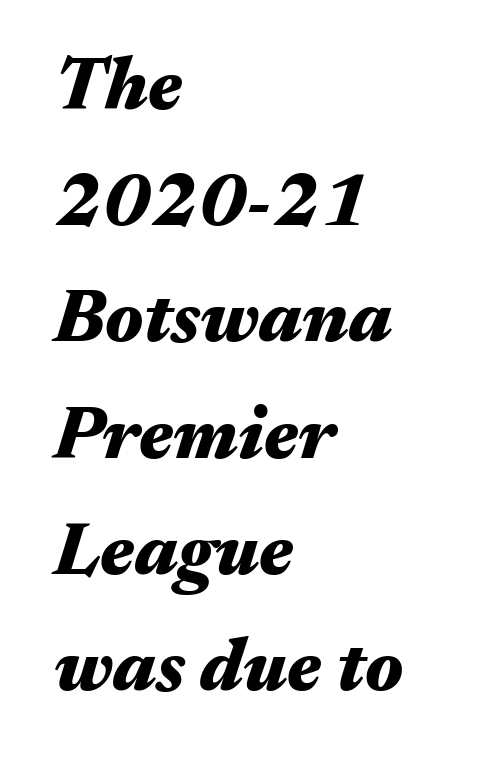
The image shows 74 px heavy, wide type, italic (leaning right); set left-aligned, normal line spacing (1.57x), normal letter spacing, not underlined; medium stroke contrast and a medium x-height.
